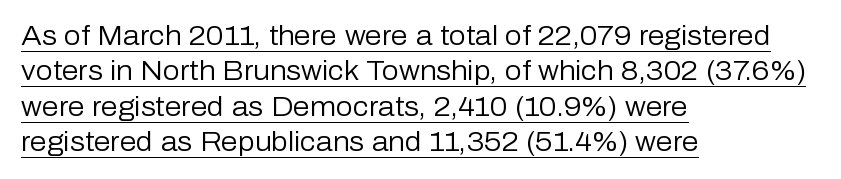
The image shows 27 px text type, upright; set left-aligned, normal line spacing (1.31x), normal letter spacing, underlined.
